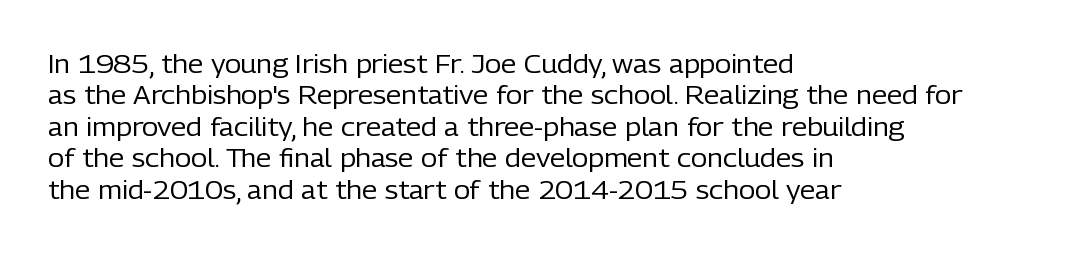
Q: Is the text bold? A: No.
Q: Is the text italic (slanted)? A: No, it is upright.
Q: Is the text underlined? A: No.
Q: How is the paragraph aligned? A: Left-aligned.
Q: Is the spacing between letters normal or unusually wide? A: Normal.
Q: Is the spacing between lines tight, normal or loose? A: Normal.
